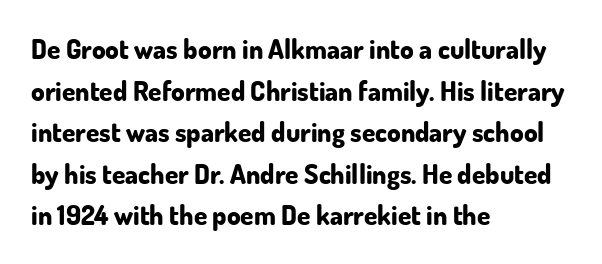
Q: Is the text bold? A: Yes.
Q: Is the text italic (slanted)? A: No, it is upright.
Q: Is the text underlined? A: No.
Q: How is the paragraph aligned? A: Left-aligned.
Q: Is the spacing between letters normal or unusually wide? A: Normal.
Q: Is the spacing between lines tight, normal or loose? A: Normal.
